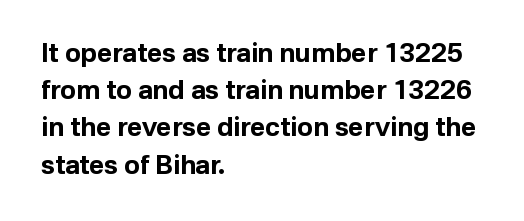
The image shows 26 px bold type, upright; set left-aligned, normal line spacing (1.43x), normal letter spacing, not underlined.
